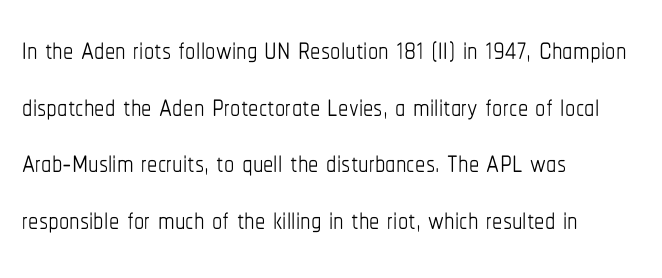
The image shows 41 px thin, condensed type, upright; set left-aligned, normal line spacing (1.38x), normal letter spacing, not underlined; low stroke contrast and a medium x-height.
